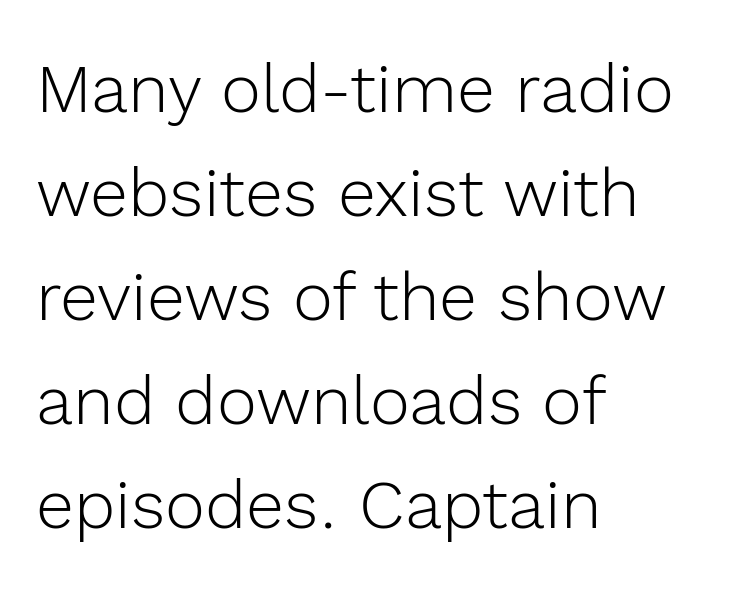
Whoever set this chose a conventional vertical rhythm. Tall strokes in this sample are plumb rather than angled. The font is comparable to plain body text, perhaps lighter. Is this a fixed-width face? No — the glyphs have proportional, varying widths. Check where the strokes stop: nothing finishes them off — pure sans.
